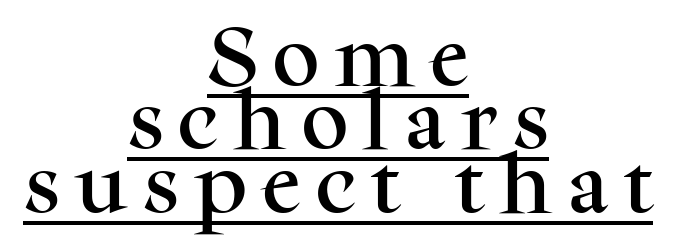
The image shows 66 px serif type, upright; set centered, tight line spacing (0.96x), unusually wide letter spacing (+0.24 em), underlined; medium stroke contrast and a medium x-height.
